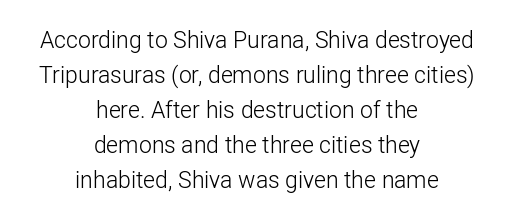
{"italic": "no", "bold": "no", "underline": "no", "align": "center", "line_spacing": "normal", "line_spacing_ratio": 1.52, "letter_spacing": "normal", "letter_spacing_em": 0.0, "glyph_px": 23}
